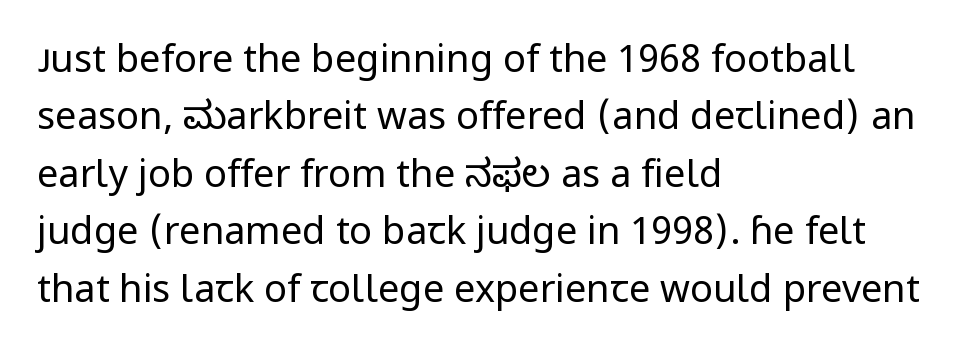
{"serif": "no", "italic": "no", "bold": "no", "weight": "regular", "width": "normal", "stroke_contrast": "low", "x_height": "medium", "monospaced": "no", "underline": "no", "align": "left", "line_spacing": "normal", "line_spacing_ratio": 1.51, "letter_spacing": "normal", "letter_spacing_em": 0.0, "glyph_px": 38}
